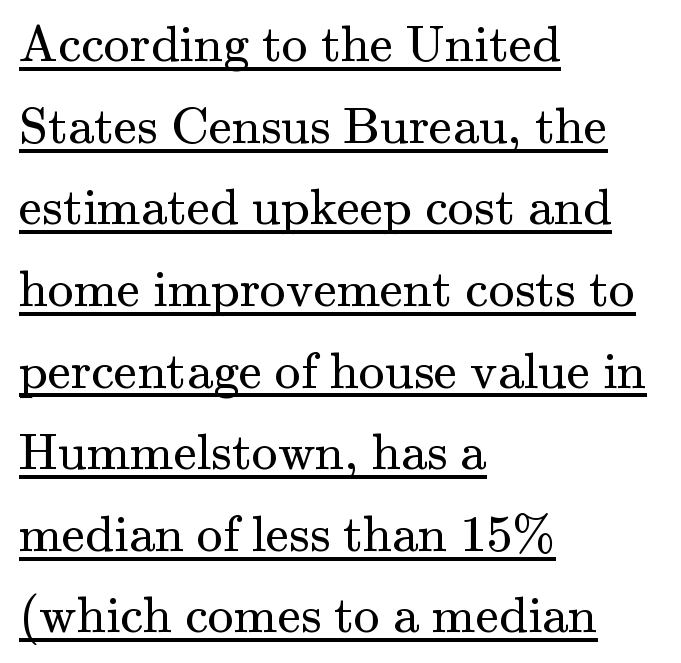
{"serif": "yes", "italic": "no", "bold": "no", "weight": "regular", "width": "normal", "stroke_contrast": "medium", "x_height": "small", "monospaced": "no", "underline": "yes", "align": "left", "line_spacing": "normal", "line_spacing_ratio": 1.57, "letter_spacing": "normal", "letter_spacing_em": 0.0, "glyph_px": 52}
